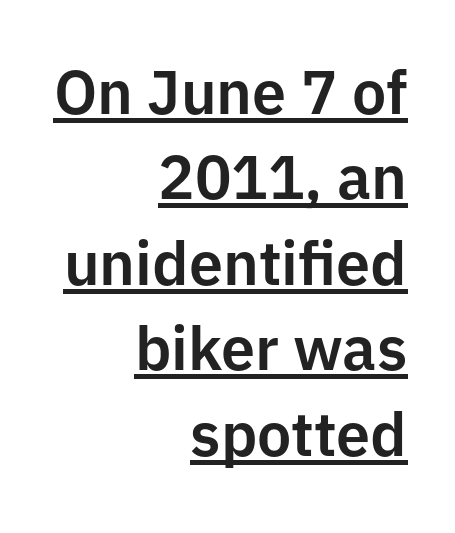
The image shows 61 px sans-serif type, upright; set right-aligned, normal line spacing (1.4x), normal letter spacing, underlined; low stroke contrast and a medium x-height.
